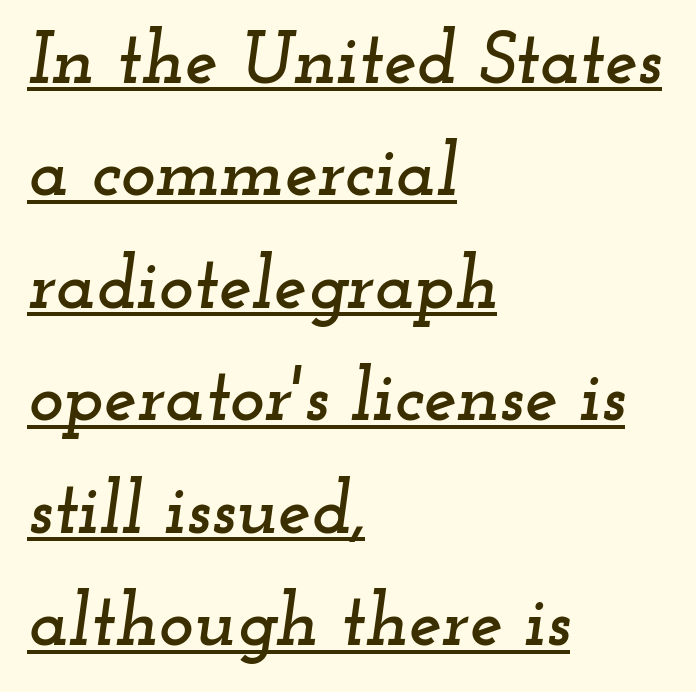
The image shows 74 px wide serif type, italic (leaning right); set left-aligned, normal line spacing (1.52x), normal letter spacing, underlined; low stroke contrast and a small x-height.
